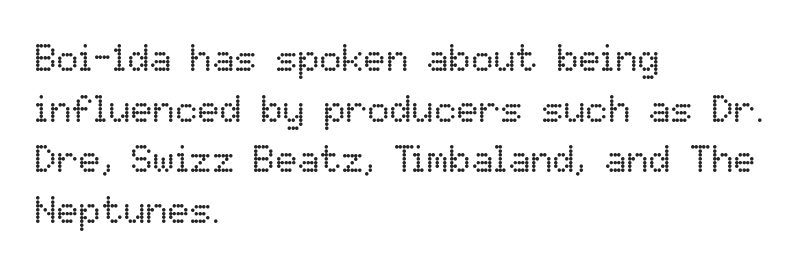
The image shows 37 px regular-weight type, upright; set left-aligned, normal line spacing (1.37x), normal letter spacing, not underlined; low stroke contrast and a medium x-height.
